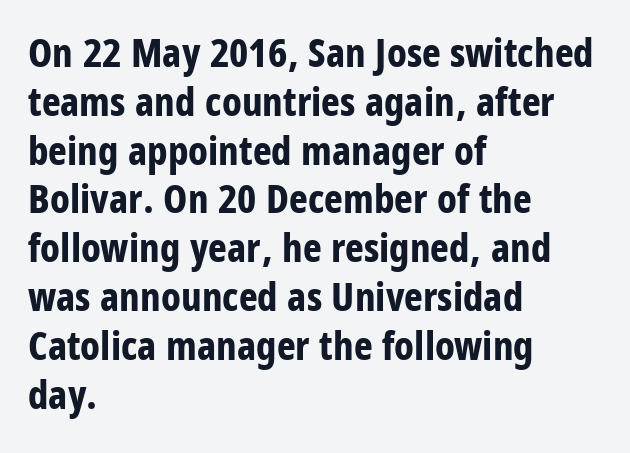
Q: Is the text bold? A: Yes.
Q: Is the text italic (slanted)? A: No, it is upright.
Q: Is the typeface a serif or a sans-serif typeface? A: Sans-serif.
Q: Is the text underlined? A: No.
Q: How is the paragraph aligned? A: Left-aligned.
Q: Is the spacing between letters normal or unusually wide? A: Normal.
Q: Width (condensed, normal, or wide)? A: Condensed.
Q: Stroke contrast? A: Low.
Q: x-height? A: Large.
Q: Monospaced? A: No.
